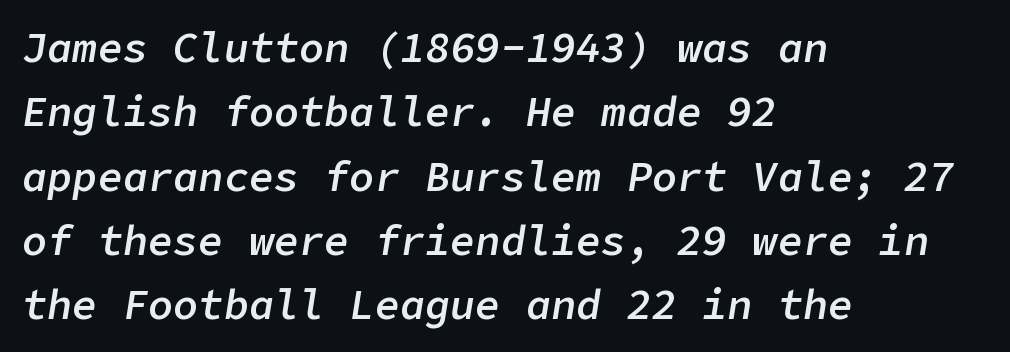
Caption: standard tracking, unaltered. Typographic density is moderately raised because the face is semibold. Is the block centered? No — it sits flush against the left margin. The glyphs are unaccompanied by any horizontal stroke below them.
